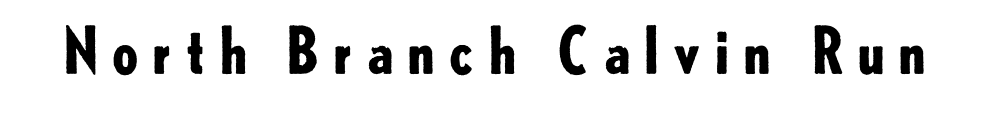
Heft: maximum for text — a bold. Classification — sans serif. The words here are not underlined. Posture: straight, roman, zero tilt.
